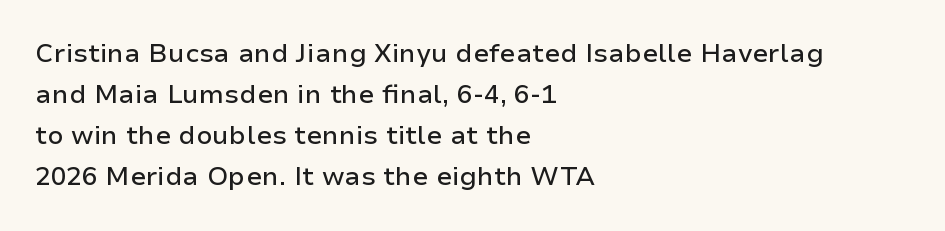
{"italic": "no", "underline": "no", "align": "left", "line_spacing": "normal", "line_spacing_ratio": 1.58, "letter_spacing": "normal", "letter_spacing_em": 0.0, "glyph_px": 26}
